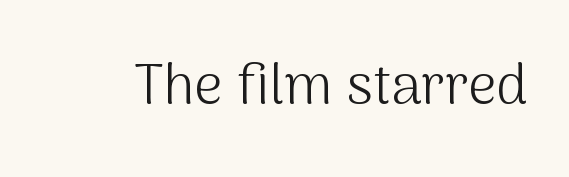
A roman cut, with each character standing at attention. In terms of letterform style, serifs are entirely absent. Heft: none added — not bold. Only glyphs here, with clear space below each row.
